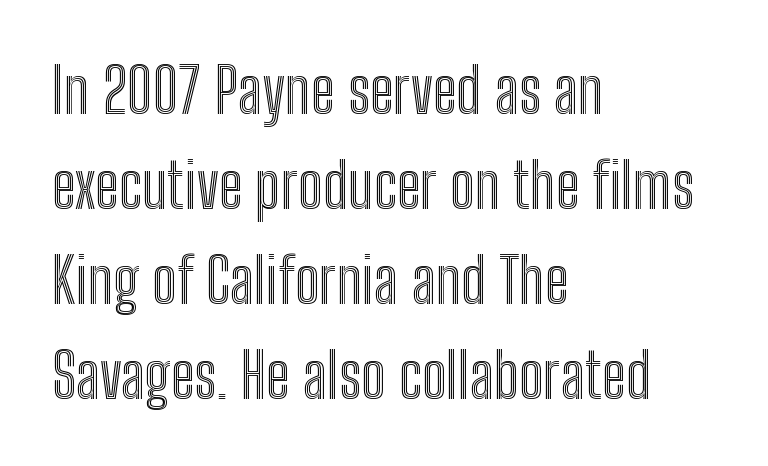
The image shows 63 px condensed type, upright; set left-aligned, normal line spacing (1.51x), normal letter spacing, not underlined; a medium x-height.
